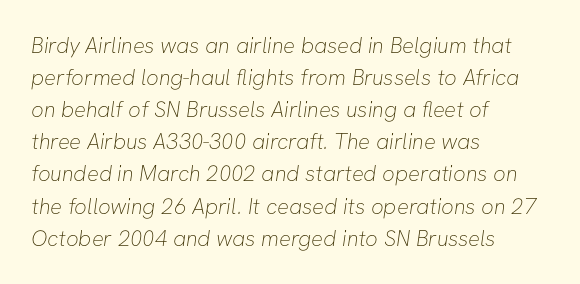
The image shows 22 px text type; set left-aligned, normal line spacing (1.46x), normal letter spacing, not underlined.
